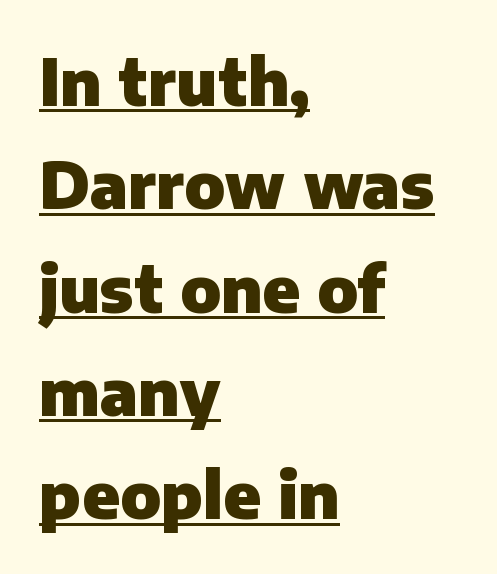
Q: Is the text bold? A: Yes.
Q: Is the text italic (slanted)? A: No, it is upright.
Q: Is the typeface a serif or a sans-serif typeface? A: Sans-serif.
Q: Is the text underlined? A: Yes.
Q: How is the paragraph aligned? A: Left-aligned.
Q: Is the spacing between letters normal or unusually wide? A: Normal.
Q: Is the spacing between lines tight, normal or loose? A: Normal.
Q: Width (condensed, normal, or wide)? A: Normal.
Q: Stroke contrast? A: Low.
Q: x-height? A: Medium.
Q: Monospaced? A: No.
